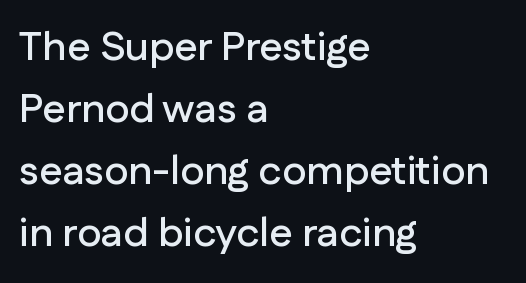
Q: Is the text italic (slanted)? A: No, it is upright.
Q: Is the typeface a serif or a sans-serif typeface? A: Sans-serif.
Q: Is the text underlined? A: No.
Q: How is the paragraph aligned? A: Left-aligned.
Q: Is the spacing between letters normal or unusually wide? A: Normal.
Q: Is the spacing between lines tight, normal or loose? A: Normal.
Q: Width (condensed, normal, or wide)? A: Normal.
Q: Stroke contrast? A: Low.
Q: x-height? A: Medium.
Q: Monospaced? A: No.
